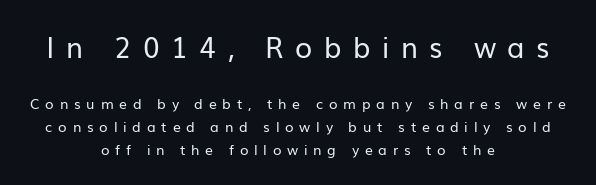
Evenly set lines give the paragraph a standard silhouette. Underline: absent. How are the letters spaced? Widely, with obvious added tracking. Letterform terminals end flat and unadorned throughout the passage. Ink coverage per letter is moderate at most. The face used here appears at its bigger size in the upper chunk.
